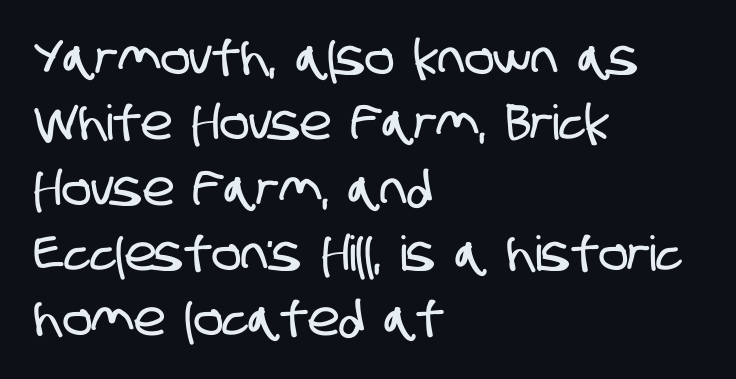
Q: Is the typeface a serif or a sans-serif typeface? A: Sans-serif.
Q: Is the text underlined? A: No.
Q: How is the paragraph aligned? A: Left-aligned.
Q: Is the spacing between letters normal or unusually wide? A: Normal.
Q: Is the spacing between lines tight, normal or loose? A: Normal.
Q: Width (condensed, normal, or wide)? A: Condensed.
Q: Stroke contrast? A: Low.
Q: x-height? A: Large.
Q: Monospaced? A: No.
